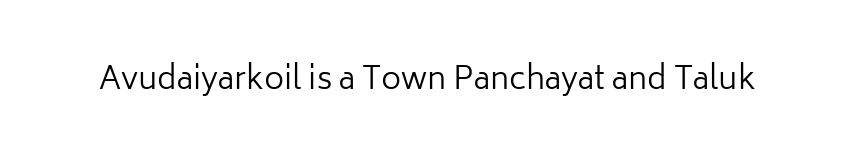
The image shows 31 px regular-weight sans-serif type, upright; set normal letter spacing, not underlined; low stroke contrast and a medium x-height.
